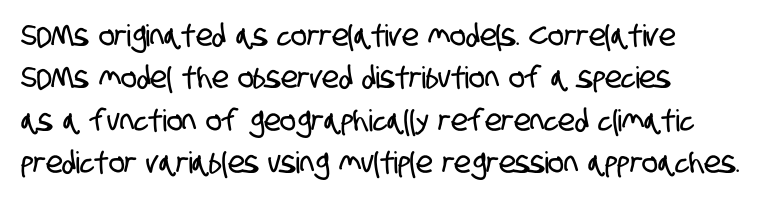
Q: Is the typeface a serif or a sans-serif typeface? A: Sans-serif.
Q: Is the text underlined? A: No.
Q: How is the paragraph aligned? A: Left-aligned.
Q: Is the spacing between letters normal or unusually wide? A: Normal.
Q: Is the spacing between lines tight, normal or loose? A: Normal.
Q: Width (condensed, normal, or wide)? A: Condensed.
Q: Stroke contrast? A: Low.
Q: x-height? A: Large.
Q: Monospaced? A: No.
